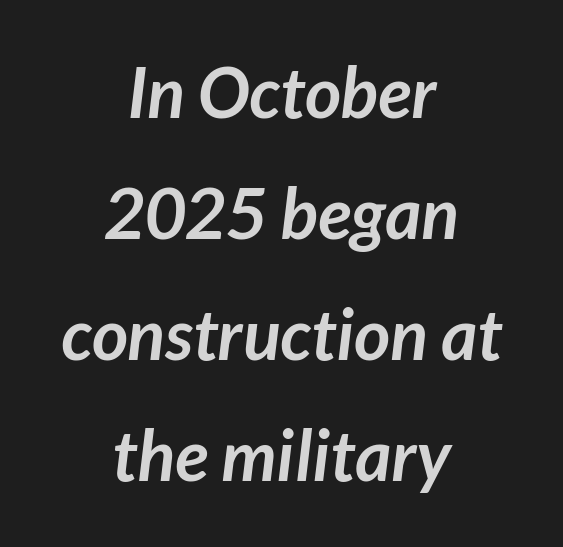
A centered setting, common on invitations and titles, is used for this passage. Is the letter spacing exaggerated? No — it looks like the ordinary default. The strokes are fattened all the way to bold. This rendering features lettering with no underline. The face used here is a sans, in the tradition of grotesques and geometrics.
